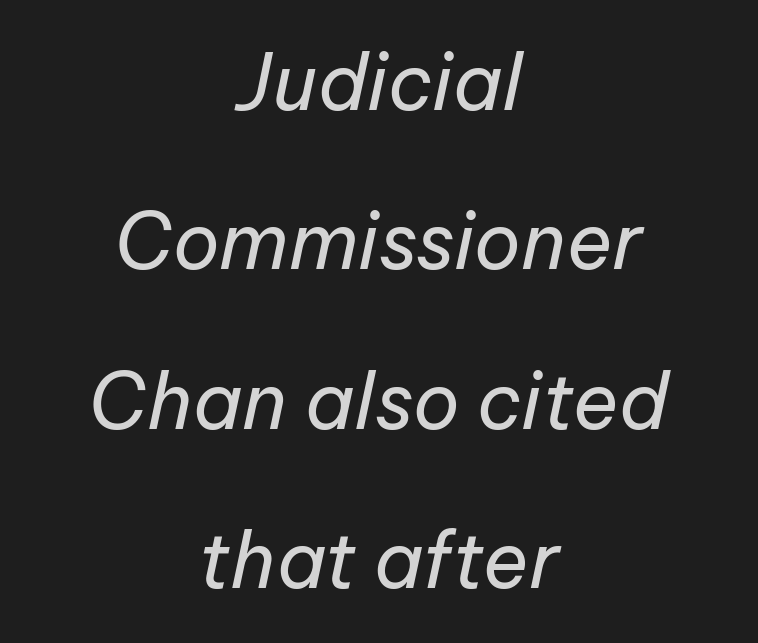
The image shows 77 px regular-weight type, italic (leaning right); set centered, loose line spacing (2.07x), normal letter spacing, not underlined; low stroke contrast and a medium x-height.
